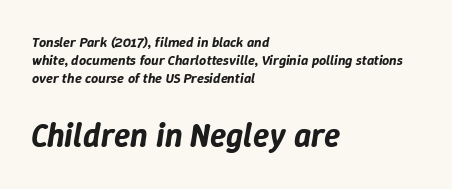
Q: Is the text italic (slanted)? A: Yes, it leans right by about 9 degrees.
Q: Is the text underlined? A: No.
Q: How is the paragraph aligned? A: Left-aligned.
Q: Is the spacing between letters normal or unusually wide? A: Normal.
Q: Is the spacing between lines tight, normal or loose? A: Normal.
Q: Which block of text is set in a larger size, the first (top) or the second (bottom)? A: The second (bottom) one.
Q: Width (condensed, normal, or wide)? A: Normal.
Q: Stroke contrast? A: Low.
Q: x-height? A: Medium.
Q: Monospaced? A: No.
